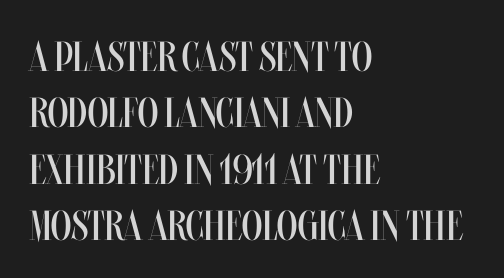
Q: Is the text bold? A: No.
Q: Is the text italic (slanted)? A: No, it is upright.
Q: Is the text underlined? A: No.
Q: How is the paragraph aligned? A: Left-aligned.
Q: Is the spacing between letters normal or unusually wide? A: Normal.
Q: Is the spacing between lines tight, normal or loose? A: Normal.
Q: Width (condensed, normal, or wide)? A: Condensed.
Q: Stroke contrast? A: Medium.
Q: x-height? A: Large.
Q: Monospaced? A: No.
